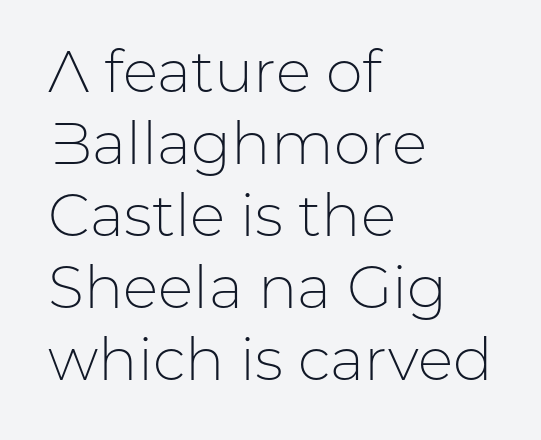
Q: Is the text bold? A: No.
Q: Is the text italic (slanted)? A: No, it is upright.
Q: Is the typeface a serif or a sans-serif typeface? A: Sans-serif.
Q: Is the text underlined? A: No.
Q: How is the paragraph aligned? A: Left-aligned.
Q: Is the spacing between letters normal or unusually wide? A: Normal.
Q: Width (condensed, normal, or wide)? A: Normal.
Q: Stroke contrast? A: Low.
Q: x-height? A: Medium.
Q: Monospaced? A: No.
